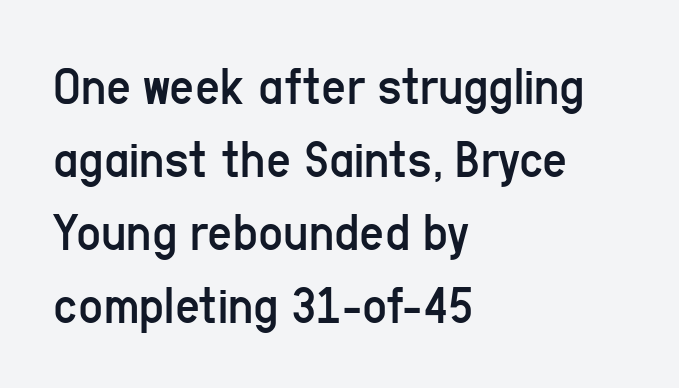
{"serif": "no", "italic": "no", "bold": "no", "weight": "regular", "width": "condensed", "stroke_contrast": "low", "x_height": "medium", "monospaced": "no", "underline": "no", "align": "left", "line_spacing": "normal", "line_spacing_ratio": 1.35, "letter_spacing": "normal", "letter_spacing_em": 0.0, "glyph_px": 54}
